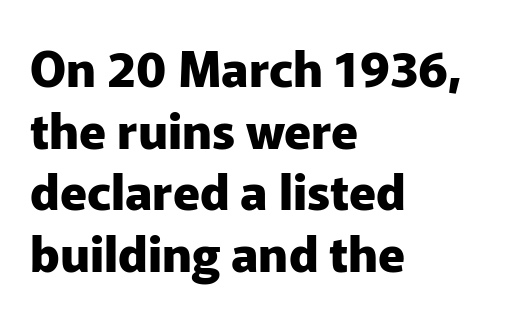
Is the block centered? No — it sits flush against the left margin. Think of a printed novel: that variable character pitch is what you see here. Underlining? Definitely not there. Typesetter's note: full bold, strokes at maximum text heaviness. Posture: upright roman.
